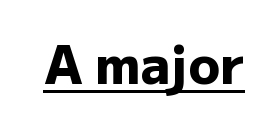
Spacing verdict: proportional, widths tailored to each character. Heavy, bold letterforms. The passage shown has conventional tracking throughout. The lettering stays uniformly vertical, giving the passage a roman look. In designer terms, the underline attribute is active on this setting.
